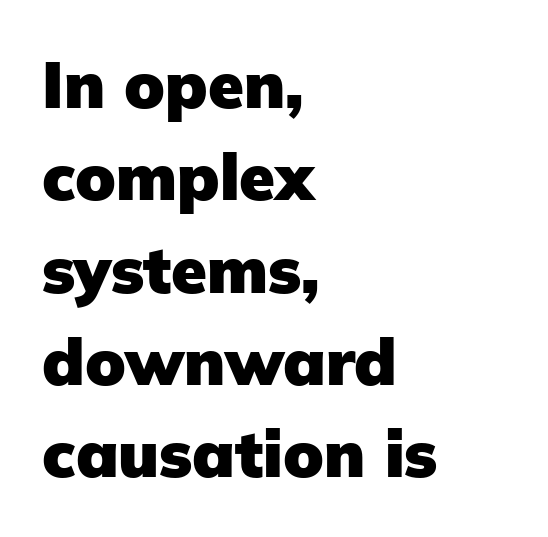
The image shows 65 px heavy sans-serif type, upright; set left-aligned, normal line spacing (1.42x), normal letter spacing, not underlined; low stroke contrast and a medium x-height.
